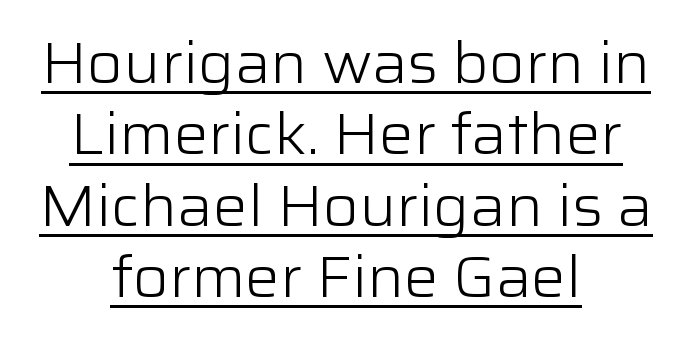
Q: Is the text bold? A: No.
Q: Is the text italic (slanted)? A: No, it is upright.
Q: Is the typeface a serif or a sans-serif typeface? A: Sans-serif.
Q: Is the text underlined? A: Yes.
Q: How is the paragraph aligned? A: Centered.
Q: Is the spacing between letters normal or unusually wide? A: Normal.
Q: Width (condensed, normal, or wide)? A: Normal.
Q: Stroke contrast? A: Low.
Q: x-height? A: Medium.
Q: Monospaced? A: No.
